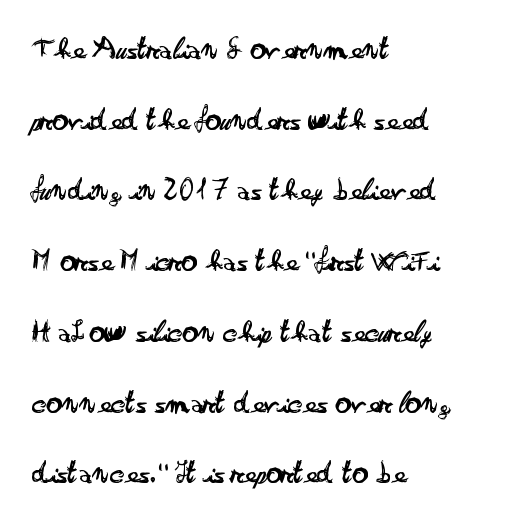
The image shows 32 px regular-weight, wide sans-serif type, upright; set left-aligned, loose line spacing (2.21x), normal letter spacing, not underlined; low stroke contrast and a small x-height.
